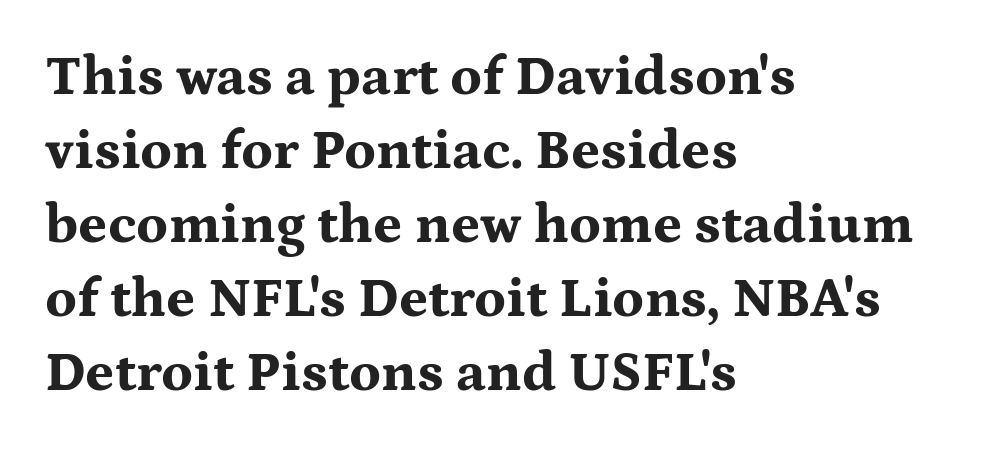
Upright lettering throughout. This is serif lettering, the kind often seen in printed books. Notice how thick the strokes are: this is what a full bold looks like. Do the characters align in a grid? No, the font is proportional. Short note: letters normally spaced.
